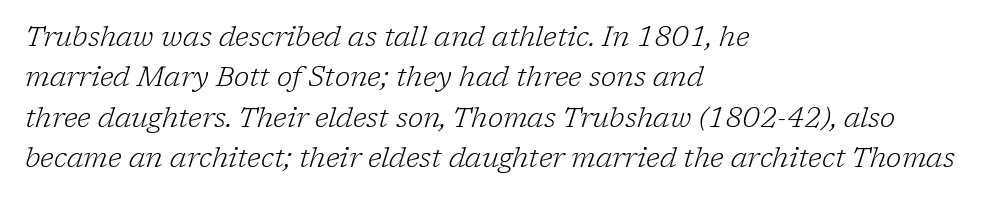
{"serif": "yes", "italic": "yes", "lean": "right", "slant_degrees": 17, "bold": "no", "weight": "light", "width": "normal", "stroke_contrast": "low", "x_height": "medium", "monospaced": "no", "underline": "no", "align": "left", "line_spacing": "normal", "line_spacing_ratio": 1.44, "letter_spacing": "normal", "letter_spacing_em": 0.0, "glyph_px": 28}
